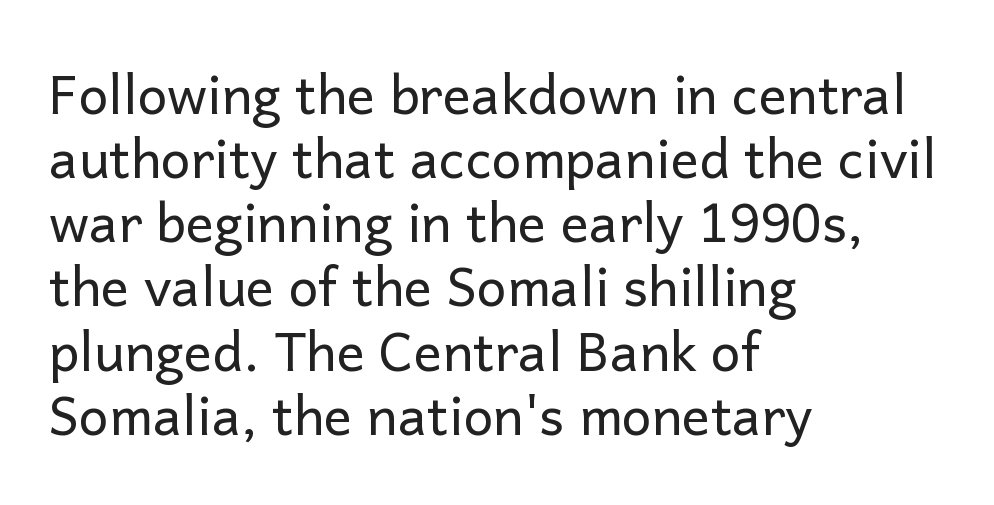
Line starts are locked; line ends wander. Examine the stroke ends and you'll find no serifs. Does extra space separate the letters? No, they use regular spacing. Compared with a typical body face, this is equally light or lighter still. Do the characters align in a grid? No, the font is proportional. Rendered with straight, roman letterforms.
